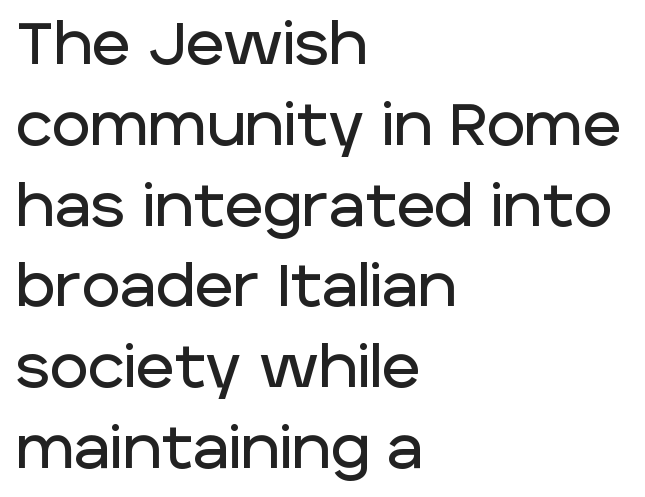
Q: Is the text italic (slanted)? A: No, it is upright.
Q: Is the typeface a serif or a sans-serif typeface? A: Sans-serif.
Q: Is the text underlined? A: No.
Q: How is the paragraph aligned? A: Left-aligned.
Q: Is the spacing between letters normal or unusually wide? A: Normal.
Q: Is the spacing between lines tight, normal or loose? A: Normal.
Q: Width (condensed, normal, or wide)? A: Normal.
Q: Stroke contrast? A: Low.
Q: x-height? A: Large.
Q: Monospaced? A: No.
